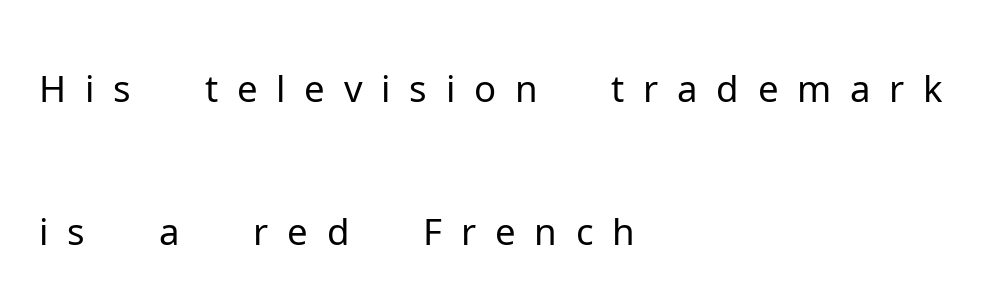
Q: Is the text bold? A: No.
Q: Is the text italic (slanted)? A: No, it is upright.
Q: Is the typeface a serif or a sans-serif typeface? A: Sans-serif.
Q: Is the text underlined? A: No.
Q: How is the paragraph aligned? A: Left-aligned.
Q: Is the spacing between letters normal or unusually wide? A: Unusually wide.
Q: Is the spacing between lines tight, normal or loose? A: Loose.
Q: Width (condensed, normal, or wide)? A: Normal.
Q: Stroke contrast? A: Low.
Q: x-height? A: Medium.
Q: Monospaced? A: No.
